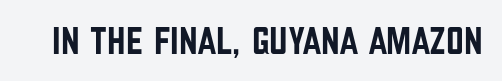
{"serif": "no", "italic": "no", "width": "condensed", "stroke_contrast": "low", "x_height": "large", "monospaced": "no", "underline": "no", "letter_spacing": "normal", "letter_spacing_em": 0.0, "glyph_px": 39}
